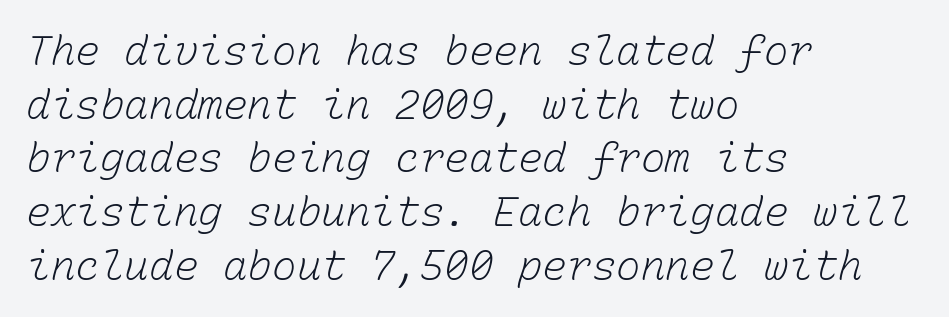
Which margin do the lines hug? The left one — the right edge is uneven. Words float on clear page, feet unadorned. Note the uniform advance width — an 'i' takes as much space as an 'm'. The designer left line spacing at the default. Letter spacing: default. On a weight scale, this lands at 450 or below.
